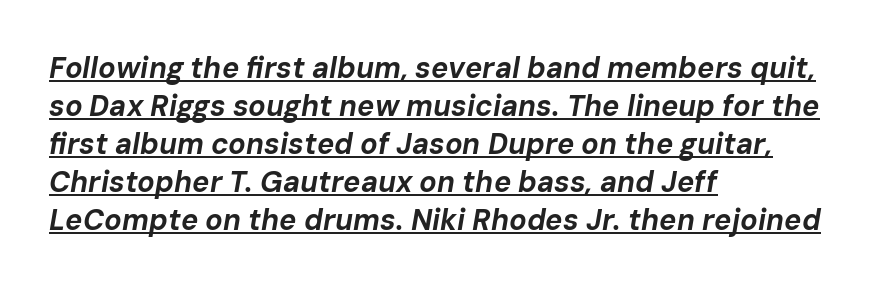
Q: Is the text bold? A: Yes.
Q: Is the text italic (slanted)? A: Yes, it leans right by about 10 degrees.
Q: Is the text underlined? A: Yes.
Q: How is the paragraph aligned? A: Left-aligned.
Q: Is the spacing between letters normal or unusually wide? A: Normal.
Q: Is the spacing between lines tight, normal or loose? A: Normal.
Q: Width (condensed, normal, or wide)? A: Normal.
Q: Stroke contrast? A: Low.
Q: x-height? A: Medium.
Q: Monospaced? A: No.
